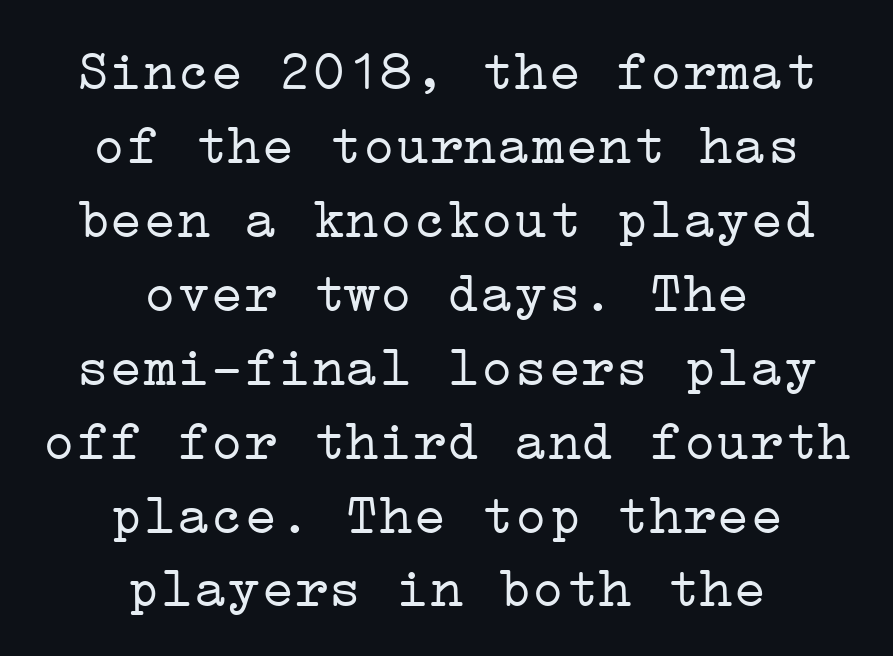
Vertical stems look standard width or narrower in stroke. Note: serifs present on the glyphs. Short and long lines alike share a common midpoint. Look at the tracking — it's just the regular setting, nothing added.
